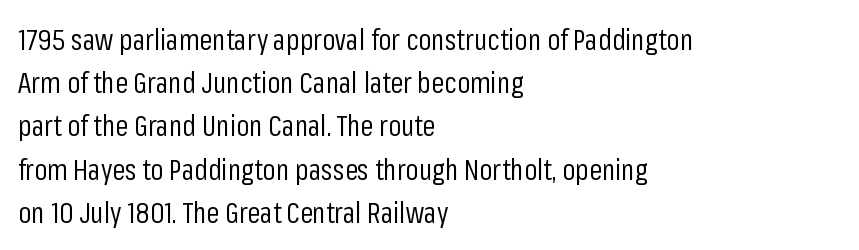
The image shows 29 px regular-weight, condensed sans-serif type, upright; set left-aligned, normal line spacing (1.49x), normal letter spacing, not underlined; low stroke contrast and a medium x-height.
